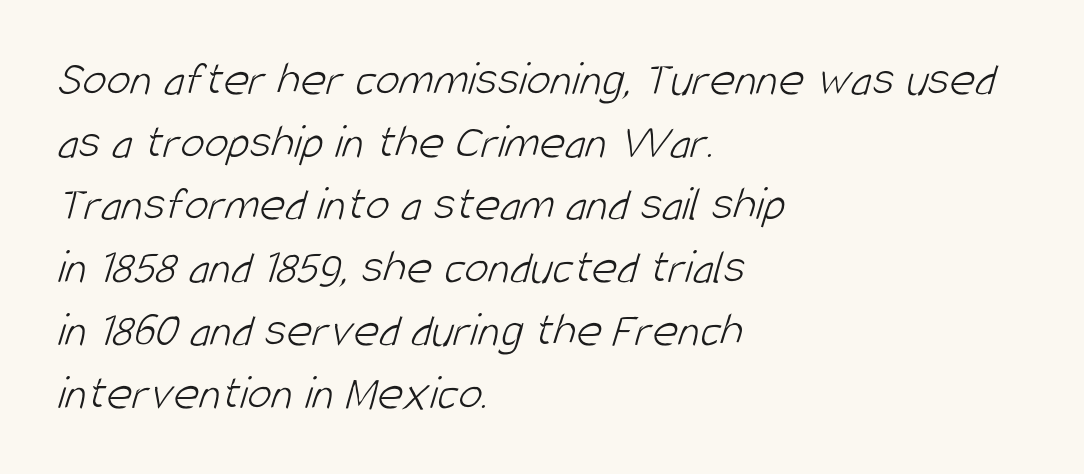
The image shows 49 px light, condensed sans-serif type; set left-aligned, normal line spacing (1.28x), normal letter spacing, not underlined; low stroke contrast and a large x-height.
